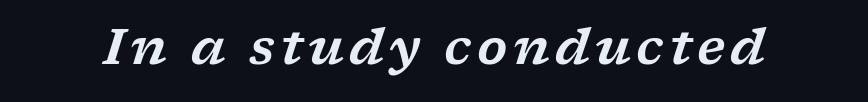
The image shows 49 px wide serif type, italic (leaning right); set not underlined; low stroke contrast and a medium x-height.
